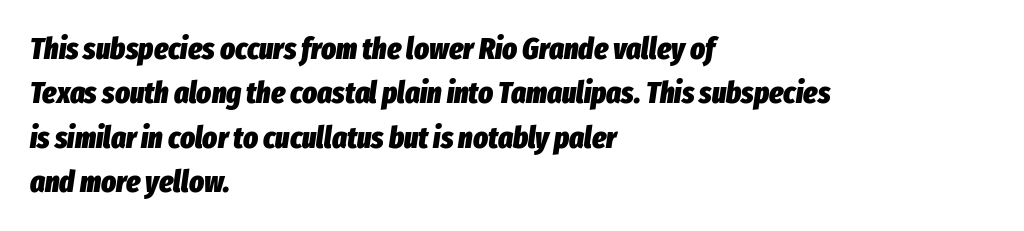
{"italic": "yes", "lean": "right", "slant_degrees": 8, "bold": "yes", "weight": "heavy", "width": "condensed", "stroke_contrast": "low", "x_height": "medium", "monospaced": "no", "underline": "no", "align": "left", "line_spacing": "normal", "line_spacing_ratio": 1.43, "letter_spacing": "normal", "letter_spacing_em": 0.0, "glyph_px": 31}
